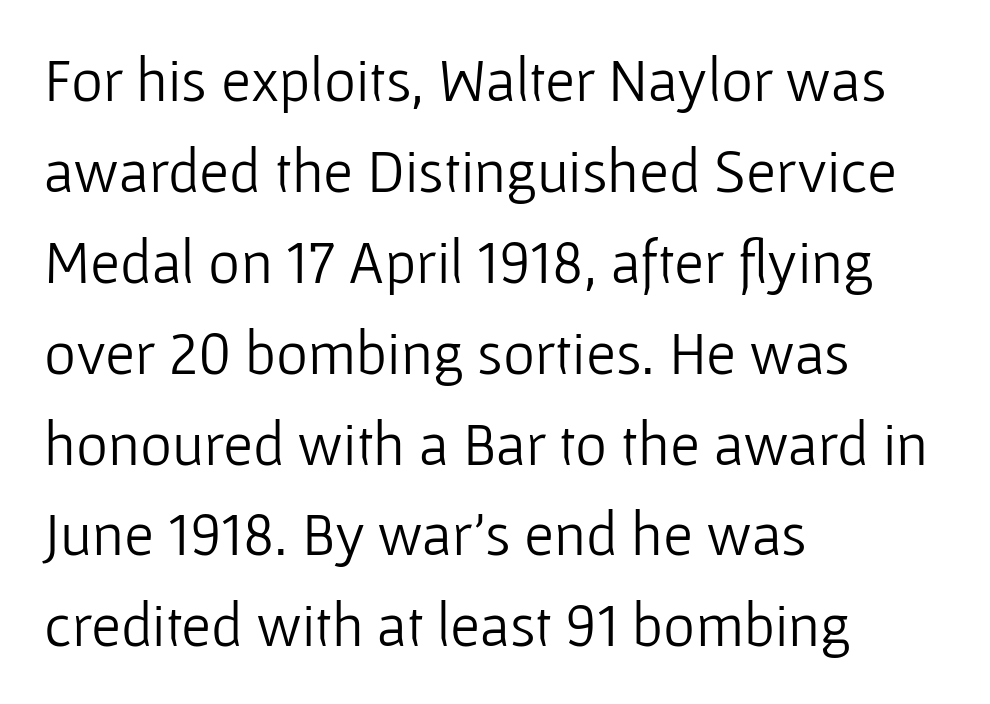
Q: Is the text bold? A: No.
Q: Is the text italic (slanted)? A: No, it is upright.
Q: Is the typeface a serif or a sans-serif typeface? A: Sans-serif.
Q: Is the text underlined? A: No.
Q: How is the paragraph aligned? A: Left-aligned.
Q: Is the spacing between letters normal or unusually wide? A: Normal.
Q: Is the spacing between lines tight, normal or loose? A: Normal.
Q: Width (condensed, normal, or wide)? A: Normal.
Q: Stroke contrast? A: Low.
Q: x-height? A: Medium.
Q: Monospaced? A: No.
